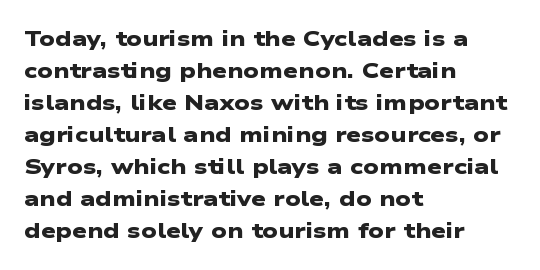
Every row of glyphs begins at an identical x-position on the left. Tracking here is standard; glyphs follow each other at the usual distance. Only glyphs here, with clear space below each row. Summary of vertical rhythm: regular, with standard interline spacing.
